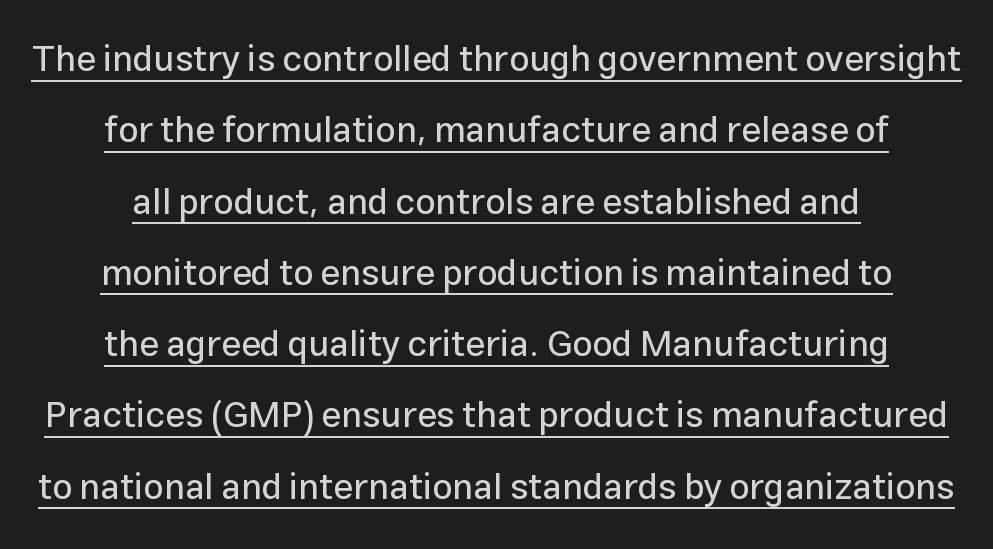
A roman cut, with each character standing at attention. The paragraph has two soft edges and a firm central axis. Serifs: no, the terminals of the letterforms are clean. The rendered words wear a rule along their underside. The line texture is even and compact thanks to regular tracking.
